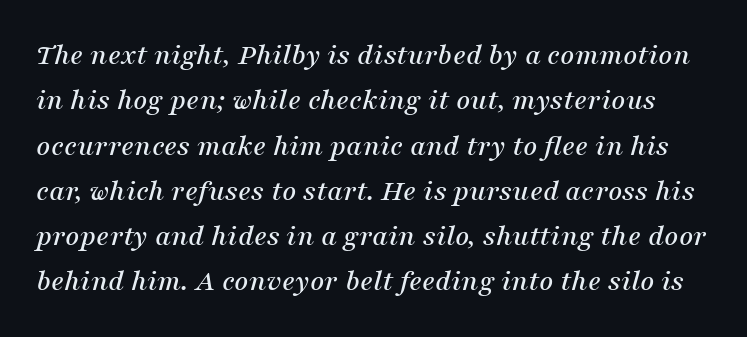
Q: Is the text italic (slanted)? A: Yes, it leans right by about 16 degrees.
Q: Is the typeface a serif or a sans-serif typeface? A: Serif.
Q: Is the text underlined? A: No.
Q: Is the spacing between letters normal or unusually wide? A: Normal.
Q: Is the spacing between lines tight, normal or loose? A: Normal.
Q: Width (condensed, normal, or wide)? A: Normal.
Q: Stroke contrast? A: Medium.
Q: x-height? A: Medium.
Q: Monospaced? A: No.
